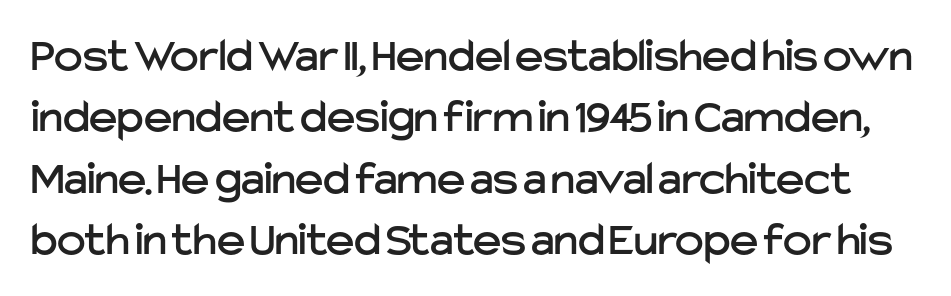
Q: Is the text italic (slanted)? A: No, it is upright.
Q: Is the typeface a serif or a sans-serif typeface? A: Sans-serif.
Q: Is the text underlined? A: No.
Q: Is the spacing between letters normal or unusually wide? A: Normal.
Q: Is the spacing between lines tight, normal or loose? A: Normal.
Q: Width (condensed, normal, or wide)? A: Normal.
Q: Stroke contrast? A: Low.
Q: x-height? A: Medium.
Q: Monospaced? A: No.
